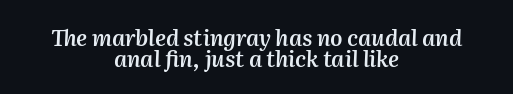
{"italic": "yes", "lean": "right", "slant_degrees": 2, "bold": "semi", "underline": "no", "align": "center", "line_spacing": "tight", "line_spacing_ratio": 0.95, "letter_spacing": "normal", "letter_spacing_em": 0.0, "glyph_px": 22}
